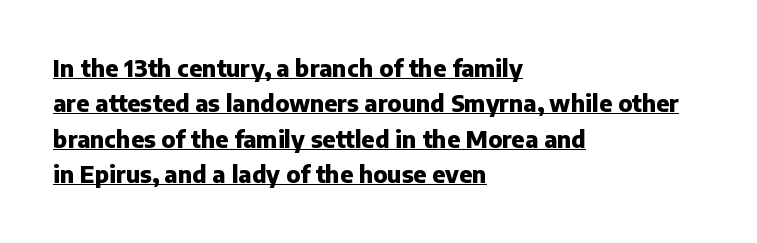
{"italic": "no", "bold": "yes", "underline": "yes", "align": "left", "line_spacing": "normal", "line_spacing_ratio": 1.54, "letter_spacing": "normal", "letter_spacing_em": 0.0, "glyph_px": 23}
